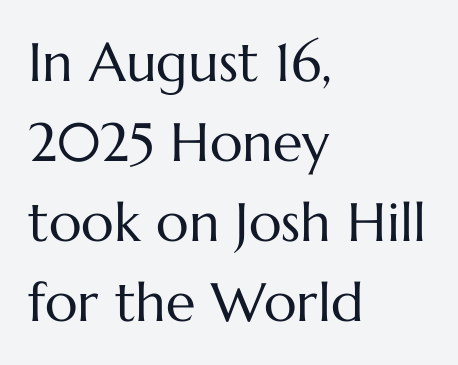
Q: Is the text bold? A: No.
Q: Is the text italic (slanted)? A: No, it is upright.
Q: Is the text underlined? A: No.
Q: How is the paragraph aligned? A: Left-aligned.
Q: Is the spacing between letters normal or unusually wide? A: Normal.
Q: Is the spacing between lines tight, normal or loose? A: Normal.
Q: Width (condensed, normal, or wide)? A: Normal.
Q: Stroke contrast? A: Medium.
Q: x-height? A: Medium.
Q: Monospaced? A: No.
